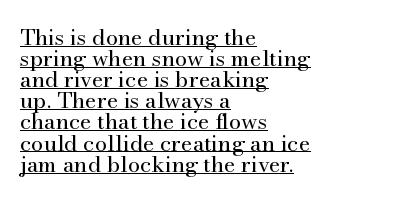
Q: Is the text bold? A: No.
Q: Is the text italic (slanted)? A: No, it is upright.
Q: Is the text underlined? A: Yes.
Q: How is the paragraph aligned? A: Left-aligned.
Q: Is the spacing between letters normal or unusually wide? A: Normal.
Q: Is the spacing between lines tight, normal or loose? A: Tight.
